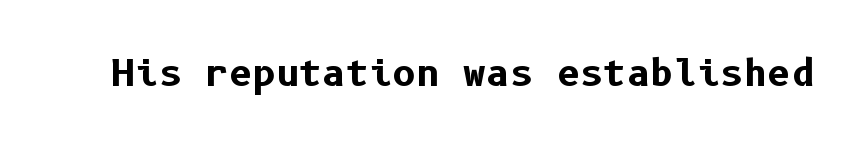
These lines keep a tight, regular rhythm from letter to letter. The typesetting leans heavy: a genuine bold. Is this a sans? Yes — the strokes have no serifs. Each row of text sits above clean, open space. Vertical strokes here are truly vertical.
